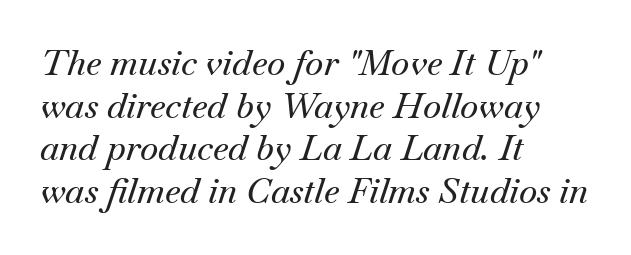
{"serif": "yes", "italic": "yes", "lean": "right", "slant_degrees": 18, "width": "normal", "stroke_contrast": "medium", "x_height": "small", "monospaced": "no", "underline": "no", "align": "left", "line_spacing_ratio": 1.22, "letter_spacing": "normal", "letter_spacing_em": 0.0, "glyph_px": 35}
